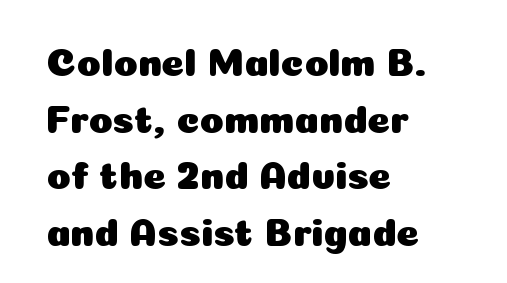
Q: Is the text italic (slanted)? A: No, it is upright.
Q: Is the typeface a serif or a sans-serif typeface? A: Sans-serif.
Q: Is the text underlined? A: No.
Q: How is the paragraph aligned? A: Left-aligned.
Q: Is the spacing between letters normal or unusually wide? A: Normal.
Q: Is the spacing between lines tight, normal or loose? A: Normal.
Q: Width (condensed, normal, or wide)? A: Normal.
Q: Stroke contrast? A: Low.
Q: x-height? A: Medium.
Q: Monospaced? A: No.
